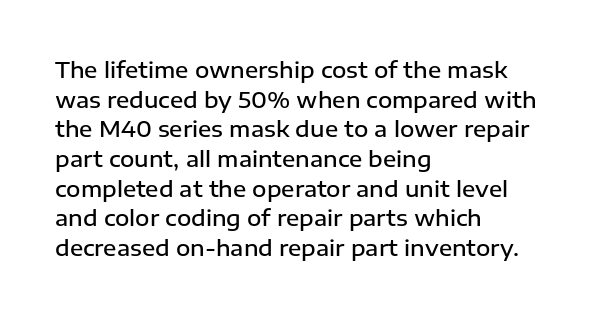
The image shows 22 px text type, upright; set left-aligned, normal line spacing (1.35x), normal letter spacing, not underlined.
